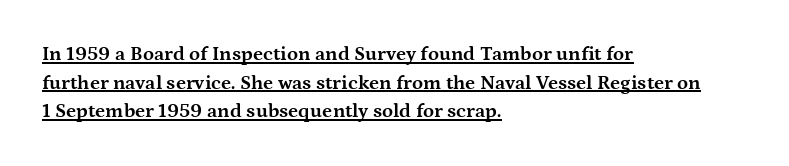
Q: Is the text bold? A: Yes.
Q: Is the text italic (slanted)? A: No, it is upright.
Q: Is the text underlined? A: Yes.
Q: How is the paragraph aligned? A: Left-aligned.
Q: Is the spacing between letters normal or unusually wide? A: Normal.
Q: Is the spacing between lines tight, normal or loose? A: Normal.
